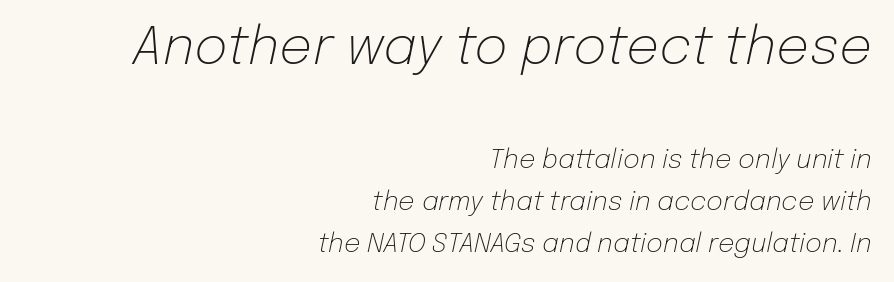
The text carries the slant typical of an italic or oblique font. Compared with typical body copy, the letter spacing here is the same. Vertically, the passage feels balanced, rows spaced as you'd expect. Stem width sits at or under what a default text font uses. Bigger letters appear in the top chunk; the bottom chunk is reduced.
